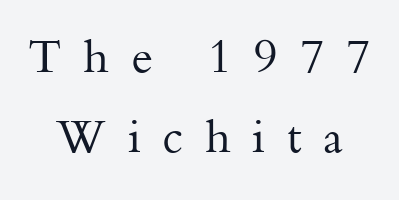
Q: Is the text bold? A: No.
Q: Is the text italic (slanted)? A: No, it is upright.
Q: Is the typeface a serif or a sans-serif typeface? A: Serif.
Q: Is the text underlined? A: No.
Q: How is the paragraph aligned? A: Centered.
Q: Is the spacing between letters normal or unusually wide? A: Unusually wide.
Q: Width (condensed, normal, or wide)? A: Normal.
Q: Stroke contrast? A: Medium.
Q: x-height? A: Small.
Q: Monospaced? A: No.
